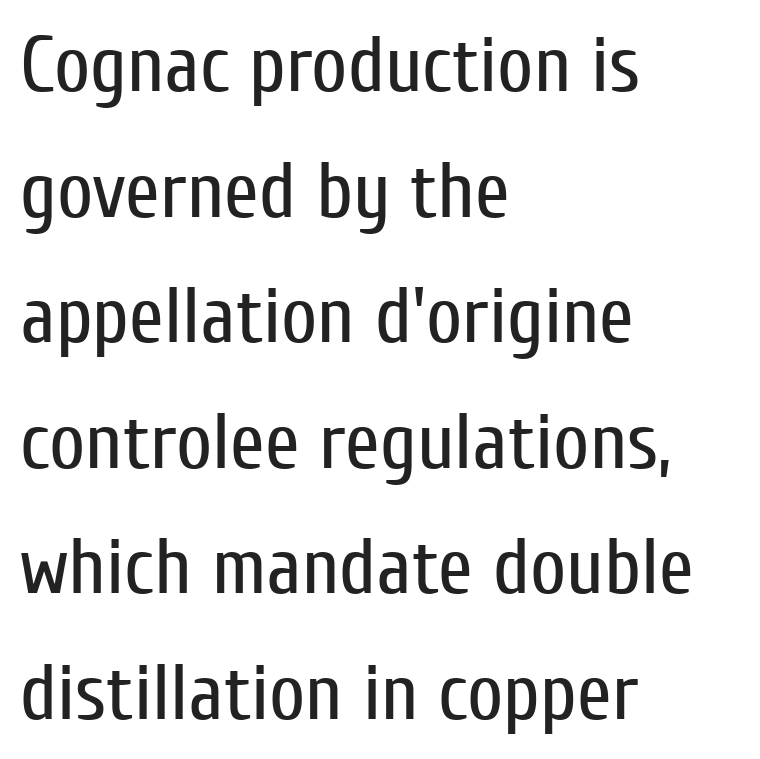
Layout note: lines flush left. Italic: no, the glyphs are upright roman. In terms of leading, this rendering sits right in the middle. Observe the ordinary spacing: letters are neighbours, not strangers. Counters stay open thanks to moderate or lighter strokes. The rendering uses natural spacing where letterforms have individual widths.
